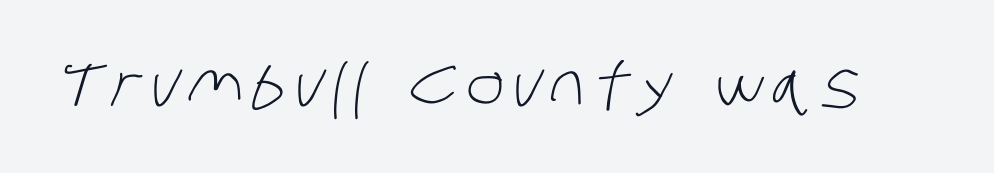
The image shows 64 px light, condensed sans-serif type; set not underlined; low stroke contrast and a large x-height.
